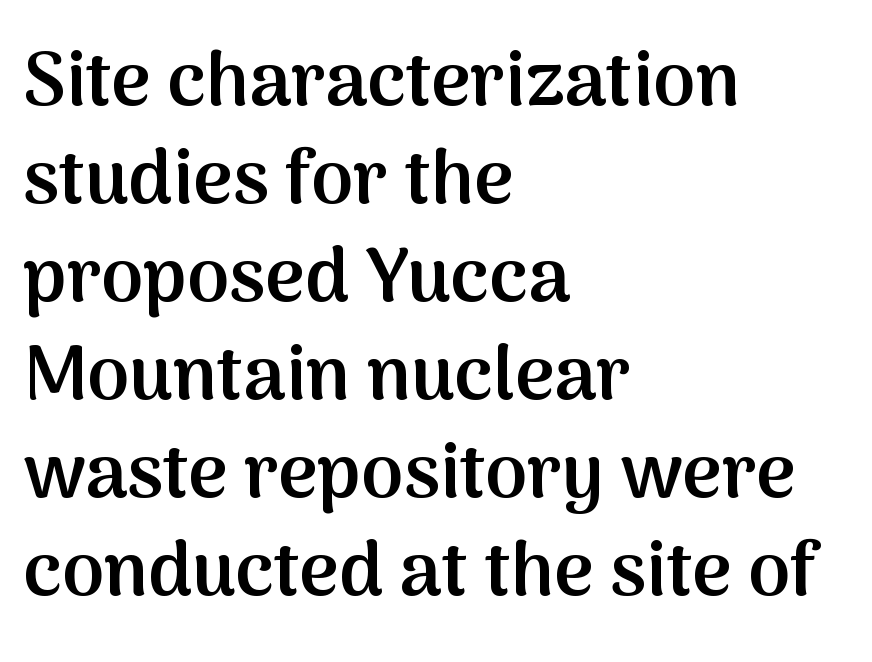
How heavy is the stroke? Medium-heavy — a semibold, shy of bold. This sample keeps an unexceptional amount of space between lines. These lines keep a tight, regular rhythm from letter to letter. This is roman type, the default non-slanted kind. Each letter keeps its own natural width here, so spacing adapts to shape.
